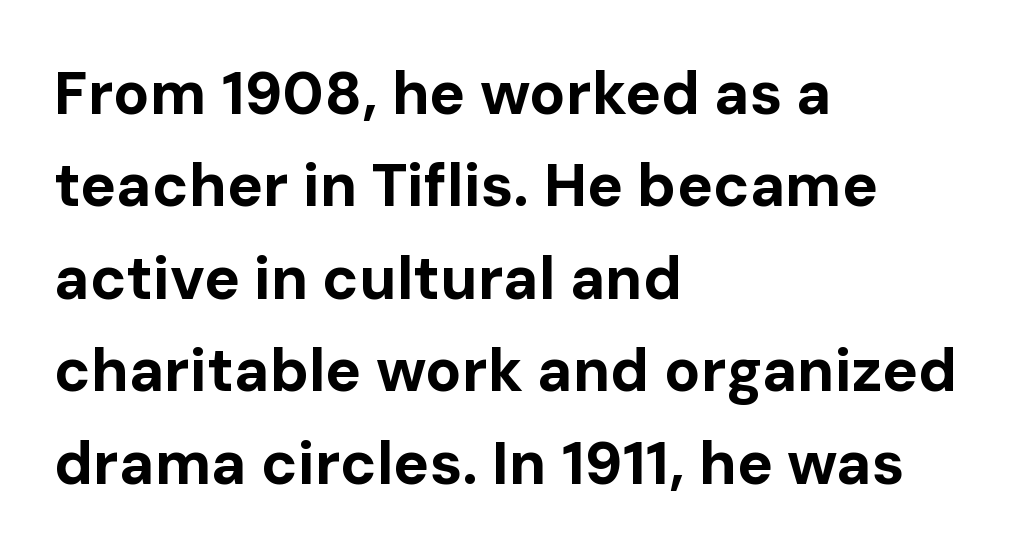
{"serif": "no", "italic": "no", "bold": "yes", "weight": "bold", "width": "normal", "stroke_contrast": "low", "x_height": "medium", "monospaced": "no", "underline": "no", "align": "left", "line_spacing": "normal", "line_spacing_ratio": 1.54, "letter_spacing": "normal", "letter_spacing_em": 0.0, "glyph_px": 60}
